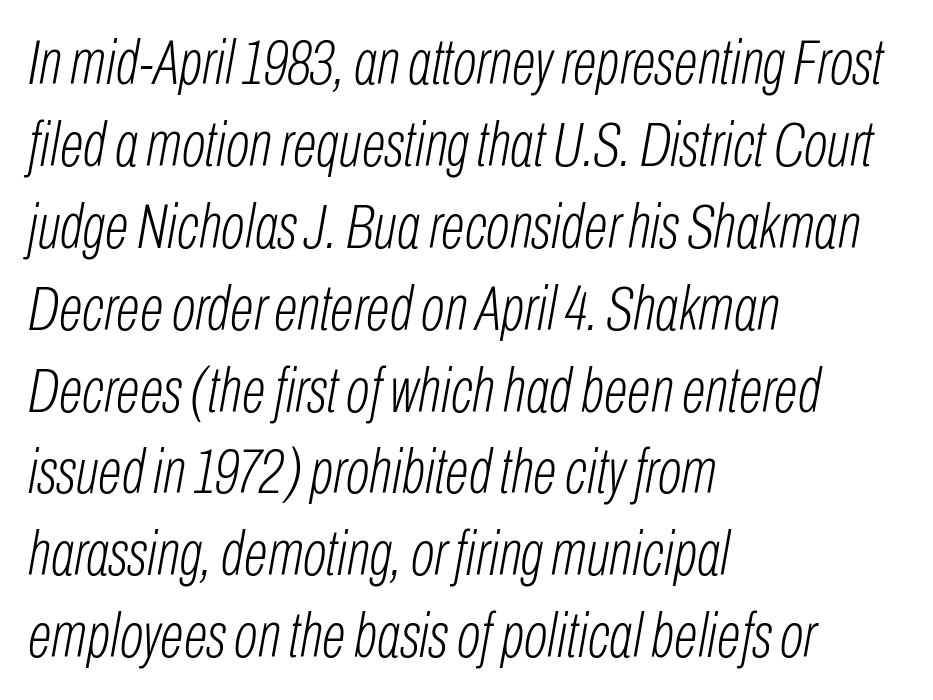
This reads as an unemphasized weight, regular at the heaviest. The lines in this sample share a left origin and differ only in where they stop. The specimen omits any rule beneath the text block's lines. Each letter keeps its own natural width here, so spacing adapts to shape. If you measured baseline to baseline, you'd find a middling distance.
